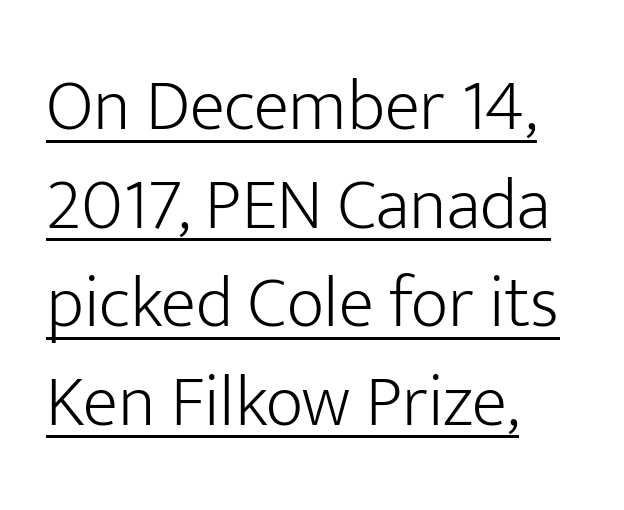
The image shows 73 px light sans-serif type, upright; set left-aligned, normal line spacing (1.35x), normal letter spacing, underlined; low stroke contrast and a medium x-height.
